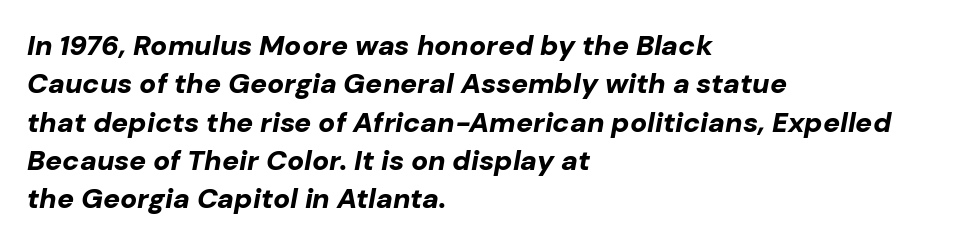
{"italic": "yes", "lean": "right", "slant_degrees": 10, "bold": "yes", "weight": "bold", "width": "normal", "stroke_contrast": "low", "x_height": "medium", "monospaced": "no", "underline": "no", "align": "left", "line_spacing": "normal", "line_spacing_ratio": 1.37, "letter_spacing": "normal", "letter_spacing_em": 0.0, "glyph_px": 28}
